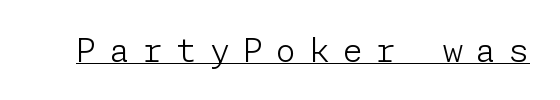
The letters look calm and open, with moderate or lighter stems. Beneath each row of characters lies a ruled line. The passage shown is typeset with a sans-serif family. Italic? Not at all — the glyphs are vertical.
